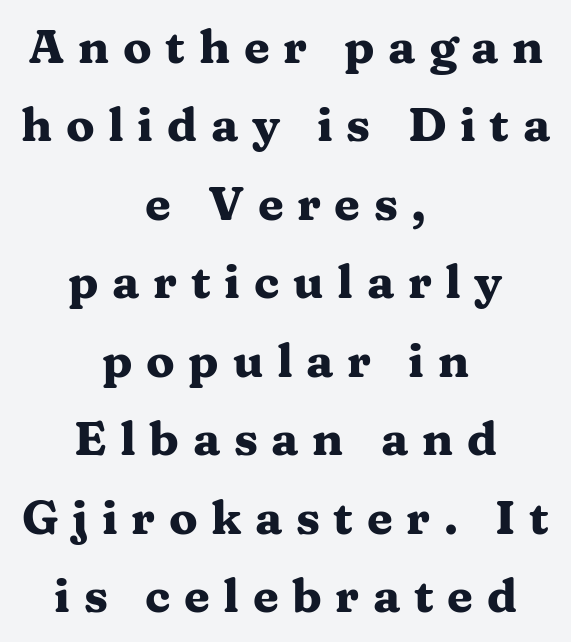
Examine the stroke ends and you'll spot serifs. Weight check: bold — yes, fully. This sample keeps an unexceptional amount of space between lines. Spacing verdict: proportional, widths tailored to each character. This is roman type, the default non-slanted kind.
